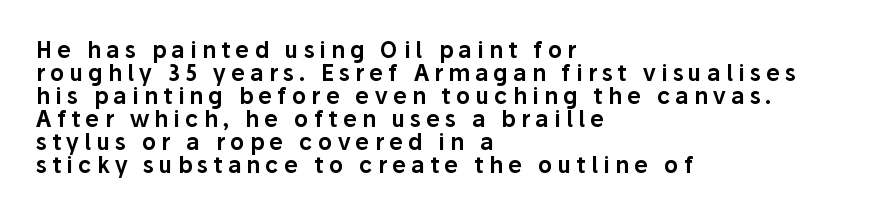
Q: Is the text italic (slanted)? A: No, it is upright.
Q: Is the text underlined? A: No.
Q: How is the paragraph aligned? A: Left-aligned.
Q: Is the spacing between letters normal or unusually wide? A: Unusually wide.
Q: Is the spacing between lines tight, normal or loose? A: Tight.
